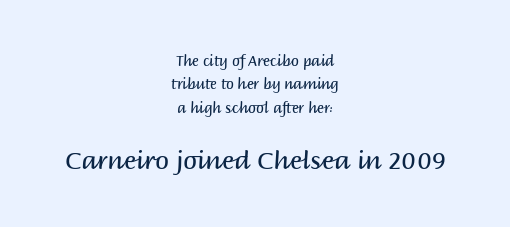
Q: Is the text bold? A: No.
Q: Is the text italic (slanted)? A: Yes.
Q: Is the text underlined? A: No.
Q: How is the paragraph aligned? A: Centered.
Q: Is the spacing between letters normal or unusually wide? A: Normal.
Q: Is the spacing between lines tight, normal or loose? A: Normal.
Q: Which block of text is set in a larger size, the first (top) or the second (bottom)? A: The second (bottom) one.
